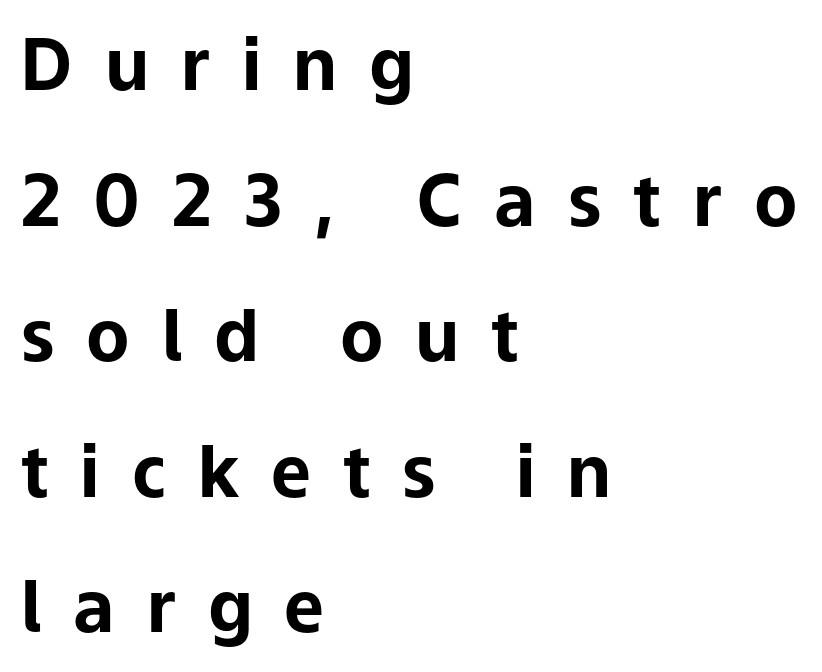
When letters stand straight like this, we call the style roman or upright. The line-height multiplier appears high, well above default. Bold? Absolutely — the strokes are thick and heavy. The face used here is rendered with a markedly widened letterfit. The rendering uses natural spacing where letterforms have individual widths. The typeface chosen for these lines omits serifs.
